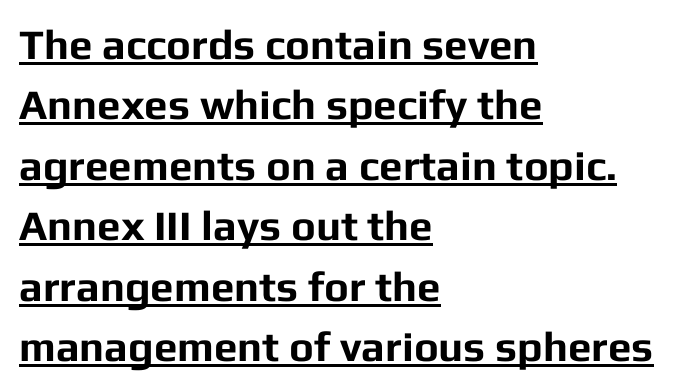
The image shows 42 px bold sans-serif type, upright; set left-aligned, normal line spacing (1.44x), normal letter spacing, underlined; low stroke contrast and a medium x-height.
